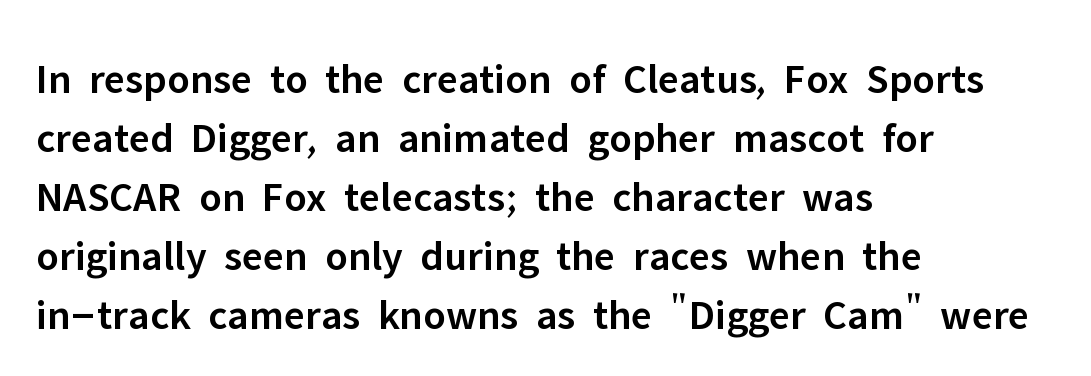
The typeface chosen for these lines omits serifs. The area under the type is left untouched. The vertical gap from one line to the next is medium. This is moderately heavy type, rendered in semibold. The text block is weighted toward the left margin, trailing off unevenly rightward. The passage shown has conventional tracking throughout.
